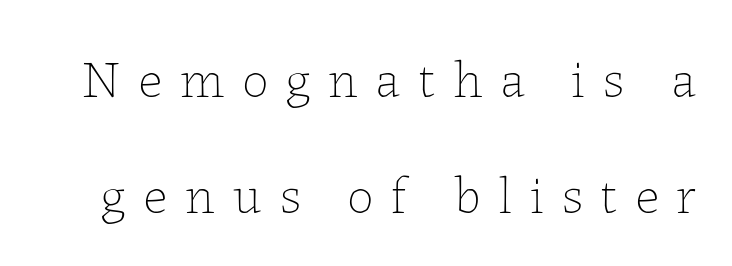
Loosely led — the rows are spread out. Looks like regular typesetting: each glyph gets only the width it needs. A clean baseline with only descenders dipping below it. Observe the wide spacing: letters keep a clear distance from each other. The font is comparable to plain body text, perhaps lighter.
